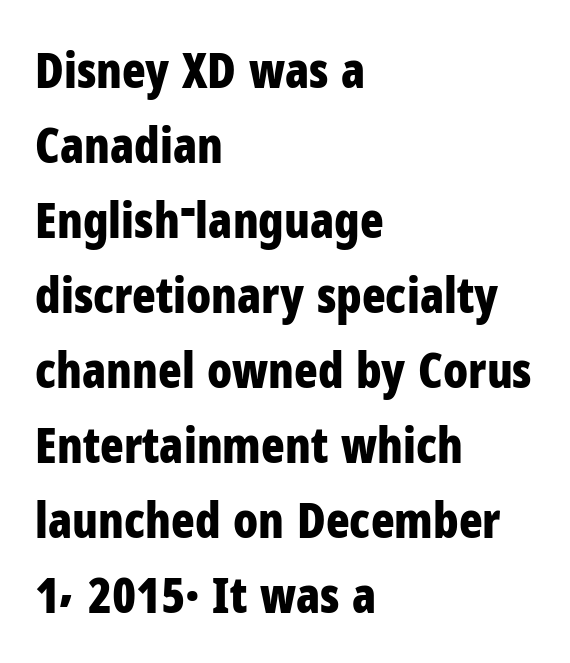
The image shows 49 px bold, condensed sans-serif type, upright; set left-aligned, normal line spacing (1.53x), normal letter spacing, not underlined; low stroke contrast and a medium x-height.
